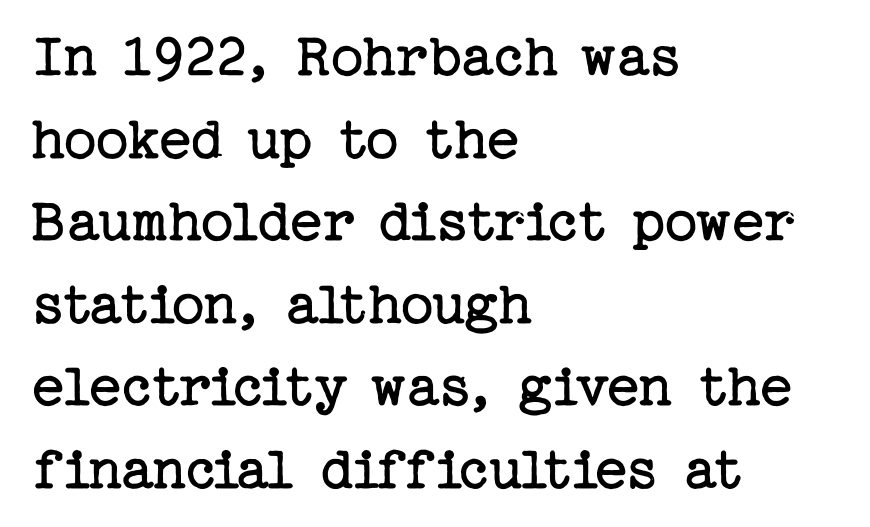
The image shows 64 px regular-weight serif type, upright; set left-aligned, normal line spacing (1.29x), normal letter spacing, not underlined; low stroke contrast and a medium x-height.
